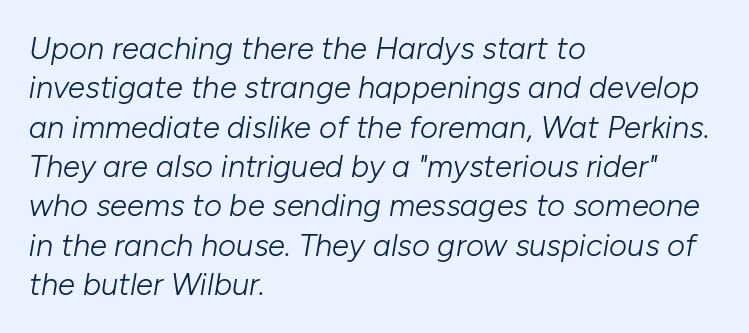
Q: Is the text bold? A: No.
Q: Is the text italic (slanted)? A: Yes, it leans right by about 10 degrees.
Q: Is the text underlined? A: No.
Q: How is the paragraph aligned? A: Left-aligned.
Q: Is the spacing between letters normal or unusually wide? A: Normal.
Q: Is the spacing between lines tight, normal or loose? A: Normal.
Q: Width (condensed, normal, or wide)? A: Normal.
Q: Stroke contrast? A: Low.
Q: x-height? A: Medium.
Q: Monospaced? A: No.
